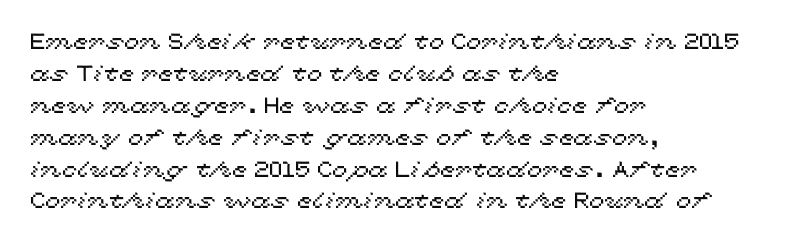
The image shows 22 px text type; set left-aligned, normal line spacing (1.45x), normal letter spacing, not underlined.
